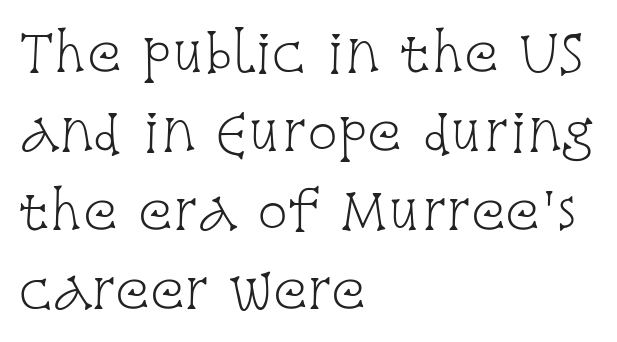
{"serif": "yes", "italic": "no", "bold": "no", "weight": "light", "width": "condensed", "stroke_contrast": "low", "x_height": "large", "monospaced": "no", "underline": "no", "align": "left", "line_spacing": "normal", "line_spacing_ratio": 1.55, "letter_spacing": "normal", "letter_spacing_em": 0.0, "glyph_px": 51}
